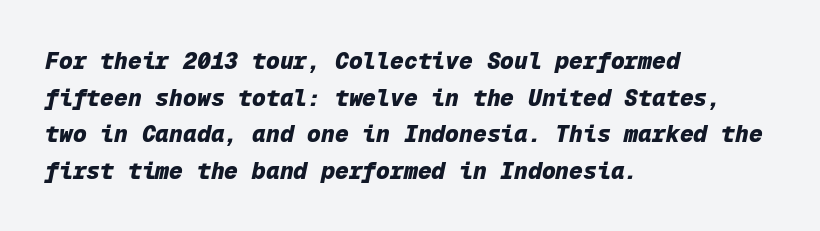
{"italic": "yes", "lean": "right", "slant_degrees": 12, "bold": "yes", "underline": "no", "align": "left", "line_spacing": "normal", "line_spacing_ratio": 1.59, "letter_spacing": "normal", "letter_spacing_em": 0.0, "glyph_px": 23}
